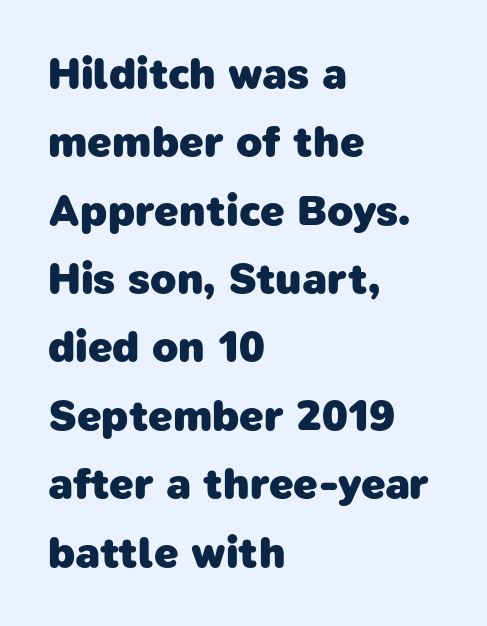
{"serif": "no", "bold": "yes", "weight": "heavy", "width": "normal", "stroke_contrast": "low", "x_height": "medium", "monospaced": "no", "underline": "no", "align": "left", "line_spacing": "normal", "line_spacing_ratio": 1.59, "letter_spacing": "normal", "letter_spacing_em": 0.0, "glyph_px": 43}
